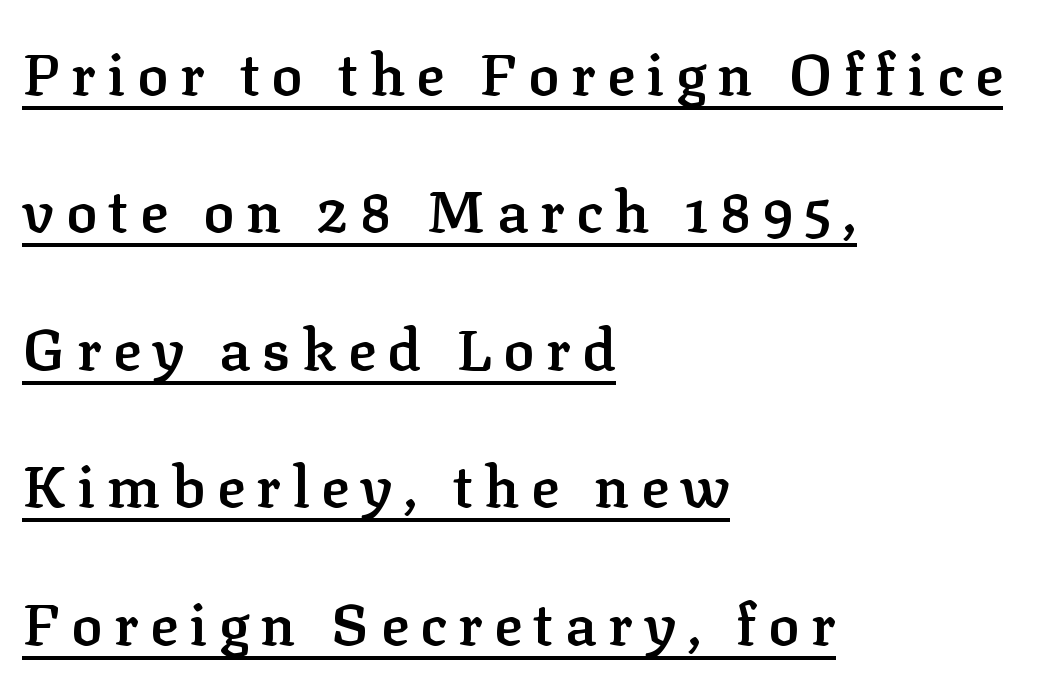
The image shows 58 px semibold serif type, upright; set left-aligned, loose line spacing (2.37x), unusually wide letter spacing (+0.2 em), underlined; low stroke contrast and a medium x-height.
